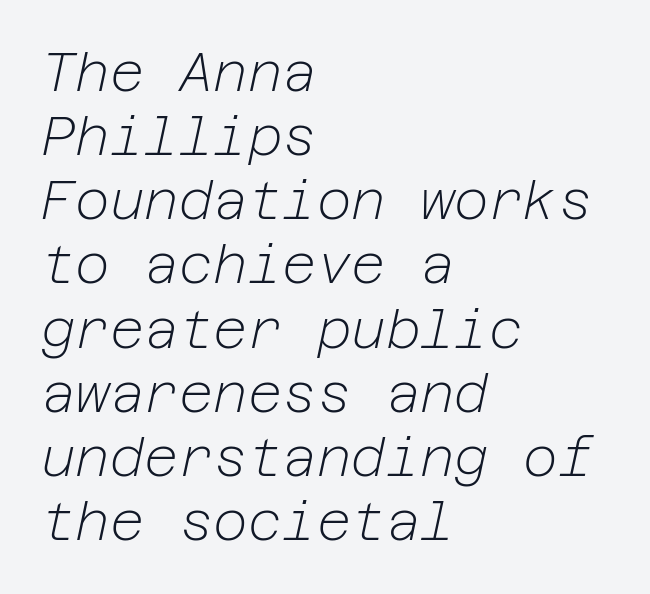
Q: Is the text bold? A: No.
Q: Is the text italic (slanted)? A: Yes, it leans right by about 12 degrees.
Q: Is the text underlined? A: No.
Q: How is the paragraph aligned? A: Left-aligned.
Q: Is the spacing between letters normal or unusually wide? A: Normal.
Q: Width (condensed, normal, or wide)? A: Normal.
Q: Stroke contrast? A: Low.
Q: x-height? A: Medium.
